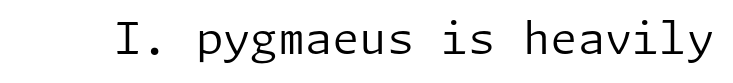
The image shows 44 px regular-weight sans-serif type, upright; set normal letter spacing, not underlined; low stroke contrast and a medium x-height.
